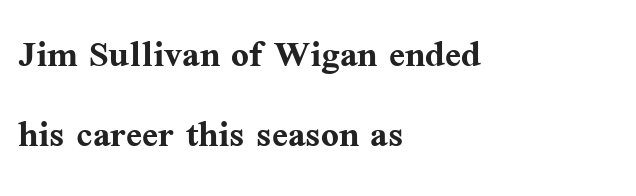
Q: Is the text bold? A: Yes.
Q: Is the text italic (slanted)? A: No, it is upright.
Q: Is the typeface a serif or a sans-serif typeface? A: Serif.
Q: Is the text underlined? A: No.
Q: How is the paragraph aligned? A: Left-aligned.
Q: Is the spacing between letters normal or unusually wide? A: Normal.
Q: Is the spacing between lines tight, normal or loose? A: Normal.
Q: Width (condensed, normal, or wide)? A: Normal.
Q: Stroke contrast? A: Medium.
Q: x-height? A: Medium.
Q: Monospaced? A: No.
